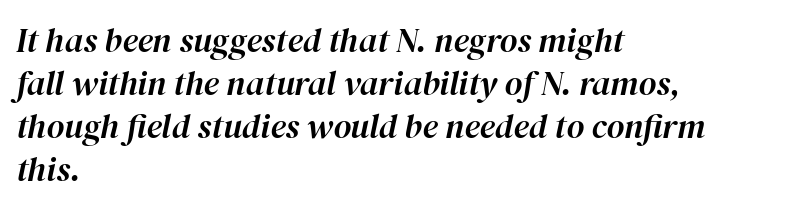
The image shows 34 px text type, italic (leaning right); set left-aligned, normal line spacing (1.26x), normal letter spacing, not underlined; high stroke contrast and a medium x-height.
